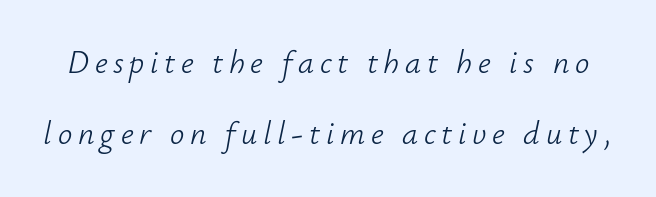
{"italic": "yes", "lean": "right", "slant_degrees": 12, "bold": "no", "weight": "light", "width": "normal", "stroke_contrast": "low", "x_height": "small", "monospaced": "no", "underline": "no", "line_spacing": "loose", "line_spacing_ratio": 2.21, "glyph_px": 32}
